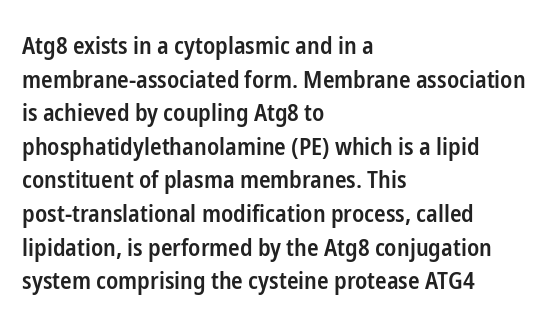
Tall strokes in this sample are plumb rather than angled. Honestly, the letter spacing is just normal — you wouldn't notice it. The foot of each line stays bare and open. The passage shown is semibold, sitting just below true bold. The space between consecutive lines is moderate.
